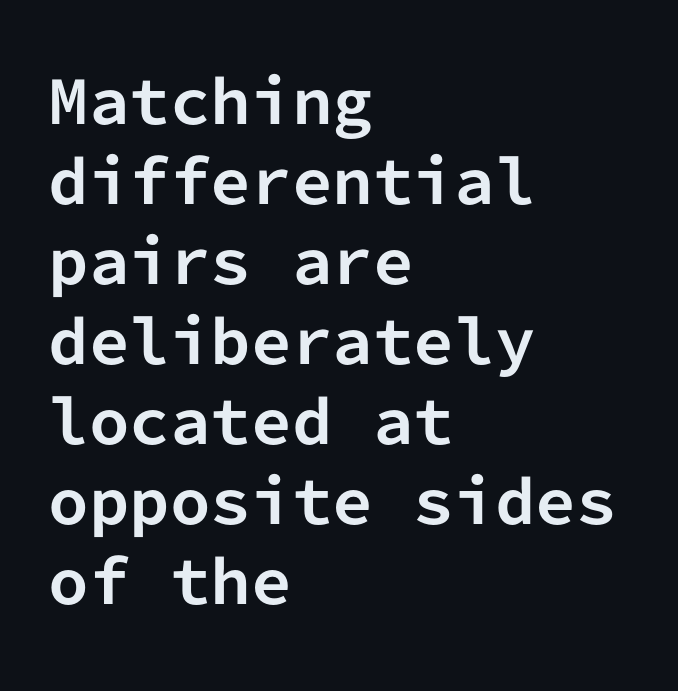
{"serif": "no", "italic": "no", "bold": "yes", "weight": "bold", "width": "normal", "stroke_contrast": "low", "x_height": "medium", "monospaced": "yes", "underline": "no", "align": "left", "line_spacing": "normal", "line_spacing_ratio": 1.38, "letter_spacing": "normal", "letter_spacing_em": 0.0, "glyph_px": 58}
